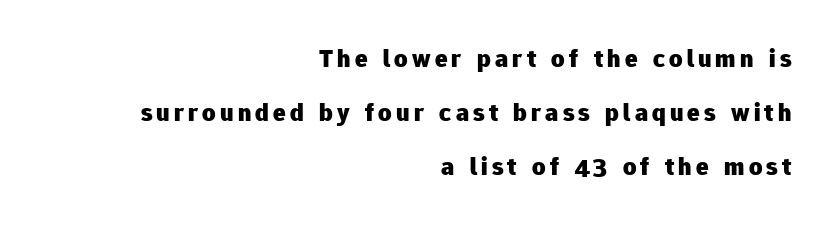
The image shows 26 px bold type, upright; set right-aligned, loose line spacing (2.07x), not underlined.
